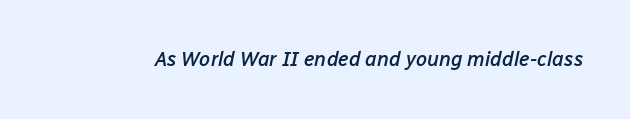
The type is set solid horizontally, with unmodified tracking. It's the slanting kind of type. Compared with an ordinary text face, these strokes are moderately heavier — a semibold. Rule under the text: the space is simply empty.
